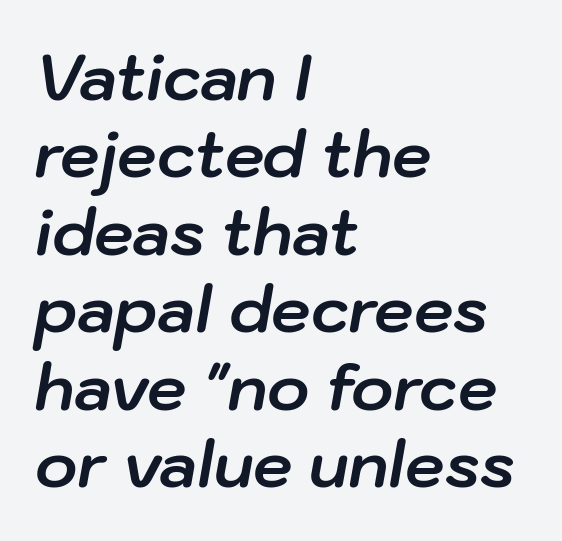
The image shows 63 px bold type, italic (leaning right); set left-aligned, line spacing 1.23x, normal letter spacing, not underlined; low stroke contrast and a medium x-height.
